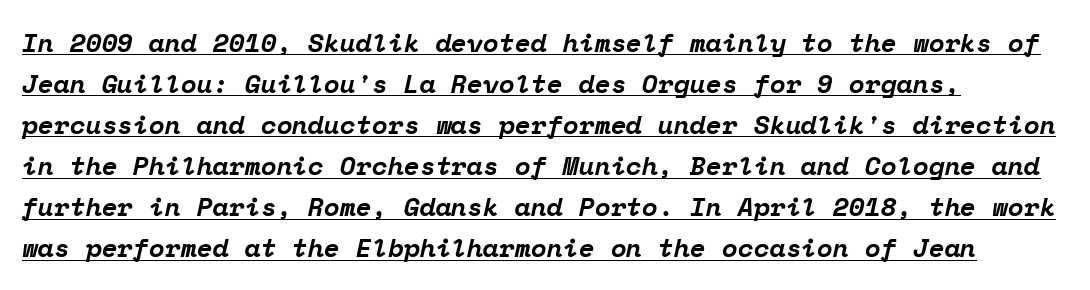
The image shows 26 px bold type, italic (leaning right); set left-aligned, normal line spacing (1.58x), normal letter spacing, underlined.
